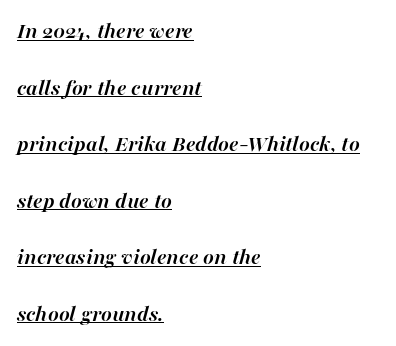
The image shows 23 px bold type, italic (leaning right); set left-aligned, loose line spacing (2.46x), normal letter spacing, underlined.
